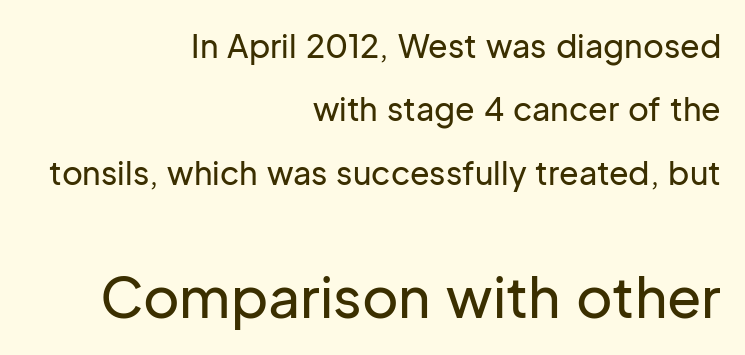
Q: Is the text italic (slanted)? A: No, it is upright.
Q: Is the typeface a serif or a sans-serif typeface? A: Sans-serif.
Q: Is the text underlined? A: No.
Q: How is the paragraph aligned? A: Right-aligned.
Q: Is the spacing between letters normal or unusually wide? A: Normal.
Q: Is the spacing between lines tight, normal or loose? A: Loose.
Q: Which block of text is set in a larger size, the first (top) or the second (bottom)? A: The second (bottom) one.
Q: Width (condensed, normal, or wide)? A: Normal.
Q: Stroke contrast? A: Low.
Q: x-height? A: Medium.
Q: Monospaced? A: No.
